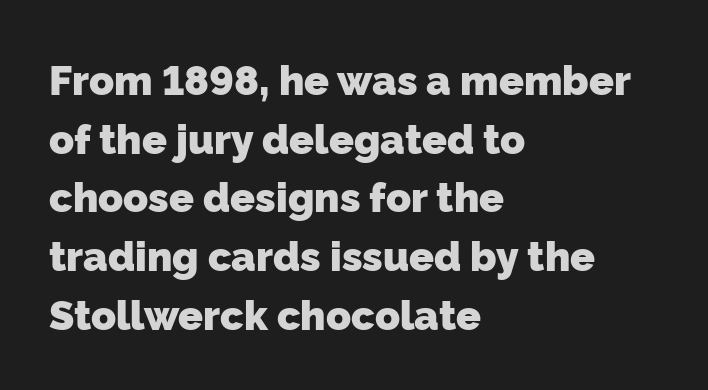
Q: Is the text bold? A: Yes.
Q: Is the typeface a serif or a sans-serif typeface? A: Sans-serif.
Q: Is the text underlined? A: No.
Q: How is the paragraph aligned? A: Left-aligned.
Q: Is the spacing between letters normal or unusually wide? A: Normal.
Q: Is the spacing between lines tight, normal or loose? A: Normal.
Q: Width (condensed, normal, or wide)? A: Normal.
Q: Stroke contrast? A: Low.
Q: x-height? A: Medium.
Q: Monospaced? A: No.
